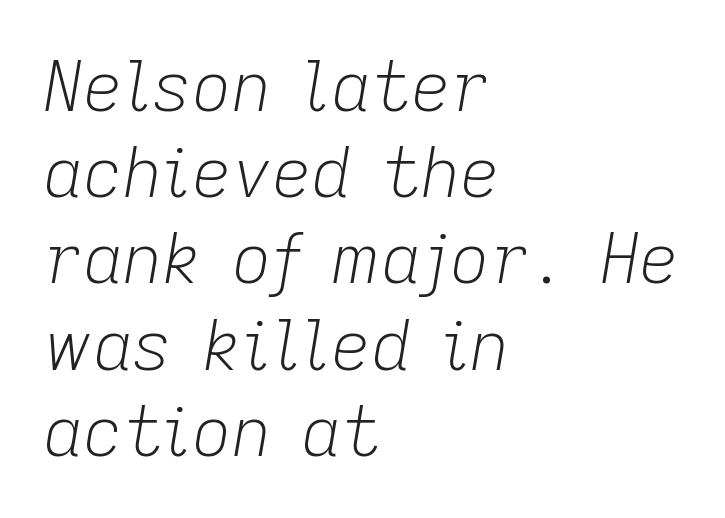
Varying glyph widths throughout — classic text-font behaviour. There's an unmistakable incline to the writing here. The zone under the glyphs is completely vacant. Which margin do the lines hug? The left one — the right edge is uneven. Caption: standard tracking, unaltered. Counters stay open thanks to moderate or lighter strokes.
